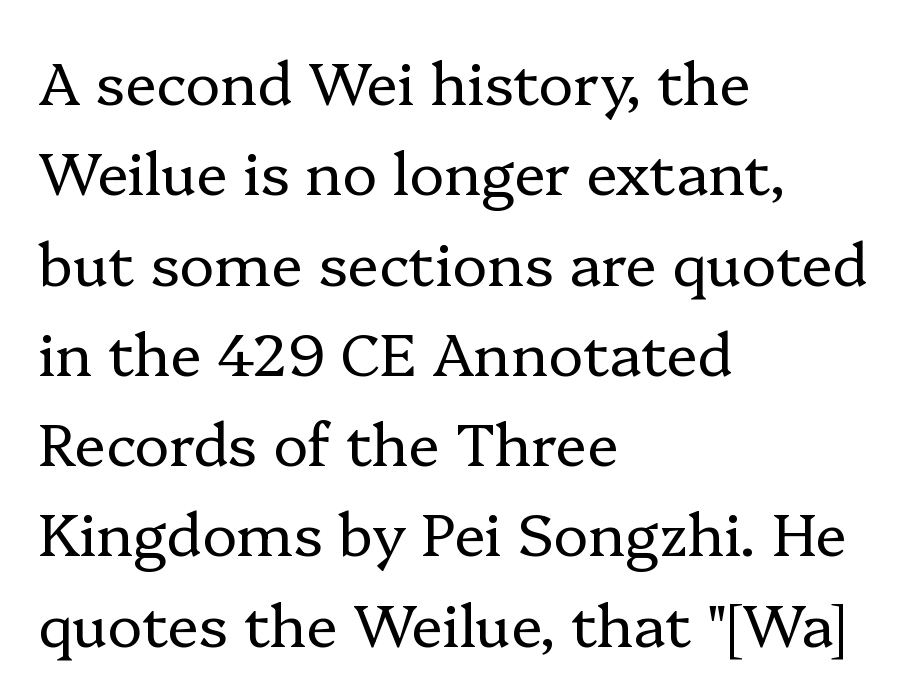
Q: Is the text bold? A: No.
Q: Is the text italic (slanted)? A: No, it is upright.
Q: Is the typeface a serif or a sans-serif typeface? A: Serif.
Q: Is the text underlined? A: No.
Q: How is the paragraph aligned? A: Left-aligned.
Q: Is the spacing between letters normal or unusually wide? A: Normal.
Q: Is the spacing between lines tight, normal or loose? A: Normal.
Q: Width (condensed, normal, or wide)? A: Normal.
Q: Stroke contrast? A: Low.
Q: x-height? A: Medium.
Q: Monospaced? A: No.
